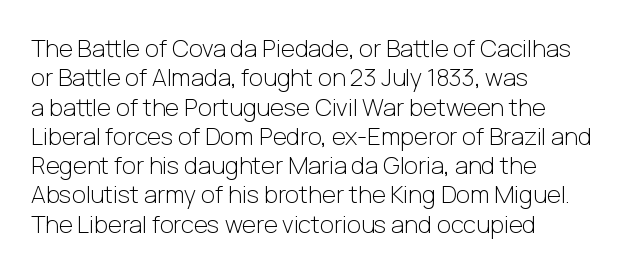
Q: Is the text bold? A: No.
Q: Is the text italic (slanted)? A: No, it is upright.
Q: Is the text underlined? A: No.
Q: How is the paragraph aligned? A: Left-aligned.
Q: Is the spacing between letters normal or unusually wide? A: Normal.
